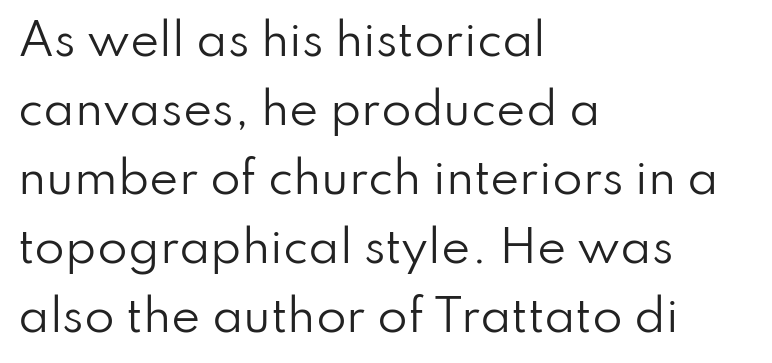
These lines are composed in type without serifs. Characters follow at the spacing the type designer built in. The passage shown is typed in a proportional face where columns would drift. The specimen omits any rule beneath the text block's lines. The space between consecutive lines is moderate. Which margin do the lines hug? The left one — the right edge is uneven.
